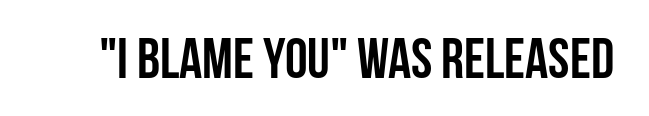
The image shows 57 px semibold, condensed sans-serif type, upright; set normal letter spacing, not underlined; low stroke contrast and a large x-height.
